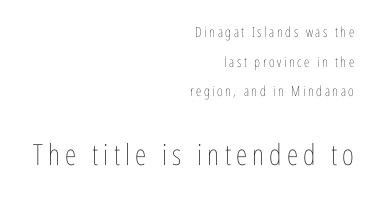
{"italic": "no", "bold": "no", "weight": "thin", "width": "condensed", "stroke_contrast": "low", "x_height": "medium", "monospaced": "no", "underline": "no", "align": "right", "line_spacing": "loose", "line_spacing_ratio": 2.12, "larger_block": "second", "size_ratio": 2.07, "glyph_px": 29}
